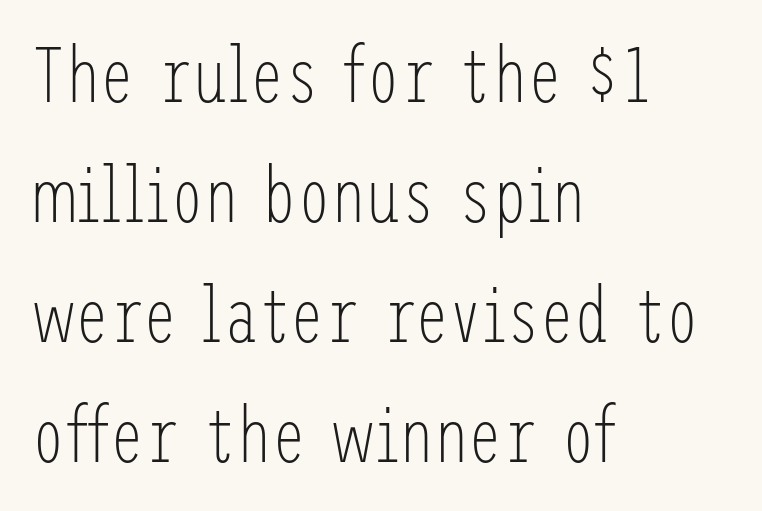
{"serif": "no", "italic": "no", "bold": "no", "weight": "light", "width": "condensed", "stroke_contrast": "low", "x_height": "medium", "underline": "no", "align": "left", "line_spacing": "normal", "line_spacing_ratio": 1.56, "letter_spacing": "normal", "letter_spacing_em": 0.0, "glyph_px": 77}
